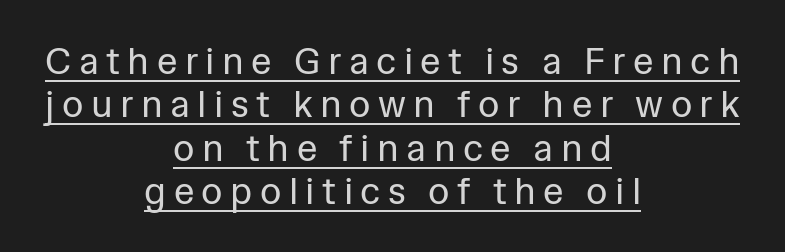
The image shows 37 px regular-weight sans-serif type, upright; set centered, line spacing 1.17x, unusually wide letter spacing (+0.2 em), underlined; low stroke contrast and a medium x-height.
